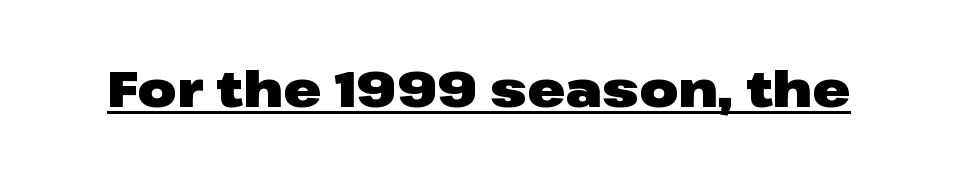
The image shows 51 px heavy, wide sans-serif type, upright; set normal letter spacing, underlined; low stroke contrast and a medium x-height.
